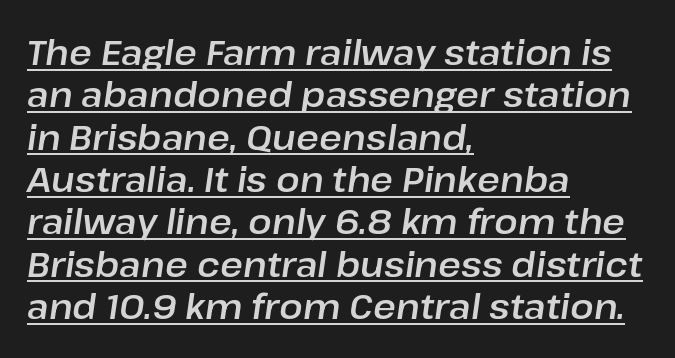
The passage shown is underscored from start to finish. The typography opts for an oblique posture over an upright one. Caption: standard tracking, unaltered. Here the designer chose a conventional face with non-uniform glyph widths. In CSS terms this would be text-align: left.
